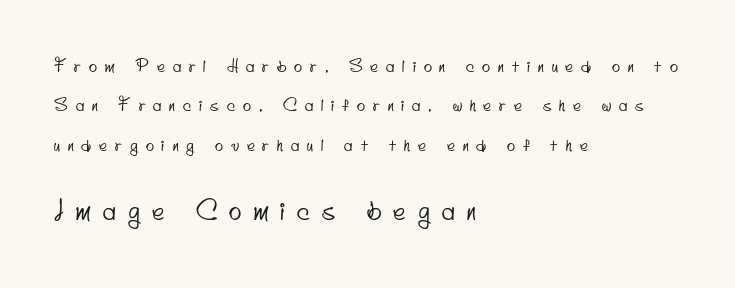
Q: Is the text underlined? A: No.
Q: How is the paragraph aligned? A: Left-aligned.
Q: Is the spacing between letters normal or unusually wide? A: Unusually wide.
Q: Is the spacing between lines tight, normal or loose? A: Loose.
Q: Which block of text is set in a larger size, the first (top) or the second (bottom)? A: The second (bottom) one.
